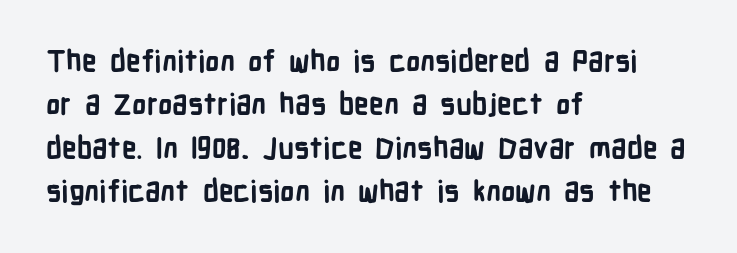
Posture: vertical. Each letter's strokes conclude bluntly, with no projecting serifs. The rendering uses a bold face; every stroke is thick and dark. Reading down the block, your eye returns to a fixed left position each line. Varying glyph widths throughout — classic text-font behaviour.
